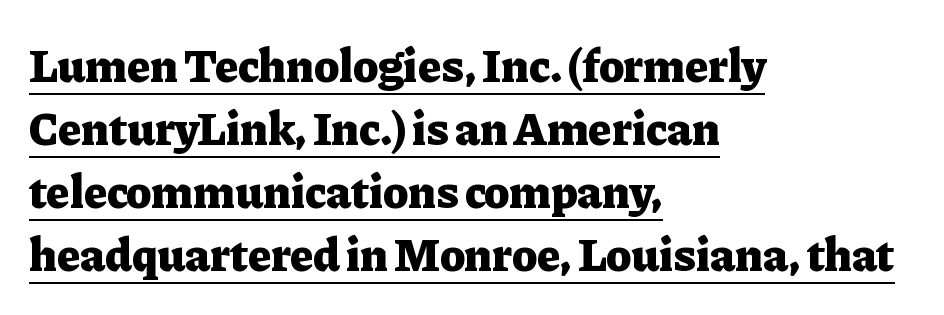
The image shows 47 px heavy serif type, upright; set left-aligned, normal line spacing (1.34x), normal letter spacing, underlined; low stroke contrast and a medium x-height.
